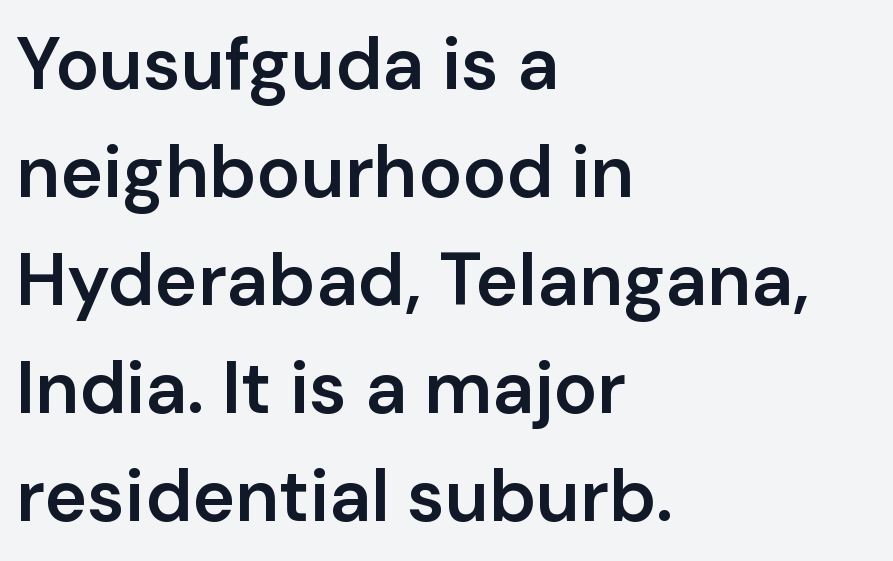
Q: Is the text bold? A: Semi-bold.
Q: Is the text italic (slanted)? A: No, it is upright.
Q: Is the typeface a serif or a sans-serif typeface? A: Sans-serif.
Q: Is the text underlined? A: No.
Q: How is the paragraph aligned? A: Left-aligned.
Q: Is the spacing between letters normal or unusually wide? A: Normal.
Q: Is the spacing between lines tight, normal or loose? A: Normal.
Q: Width (condensed, normal, or wide)? A: Normal.
Q: Stroke contrast? A: Low.
Q: x-height? A: Medium.
Q: Monospaced? A: No.
